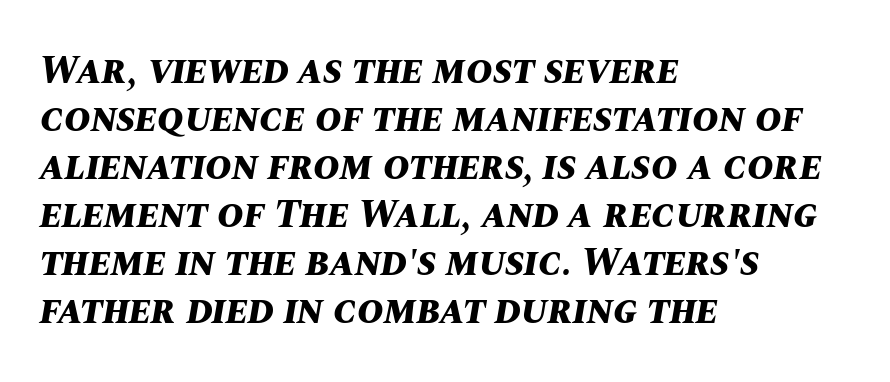
Q: Is the text bold? A: Yes.
Q: Is the text italic (slanted)? A: Yes, it leans right by about 10 degrees.
Q: Is the text underlined? A: No.
Q: How is the paragraph aligned? A: Left-aligned.
Q: Is the spacing between letters normal or unusually wide? A: Normal.
Q: Width (condensed, normal, or wide)? A: Normal.
Q: Stroke contrast? A: Medium.
Q: x-height? A: Large.
Q: Monospaced? A: No.
